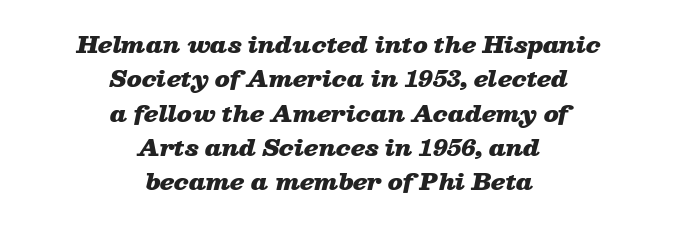
{"italic": "yes", "lean": "right", "slant_degrees": 13, "bold": "yes", "underline": "no", "align": "center", "line_spacing": "normal", "line_spacing_ratio": 1.56, "letter_spacing": "normal", "letter_spacing_em": 0.0, "glyph_px": 22}
